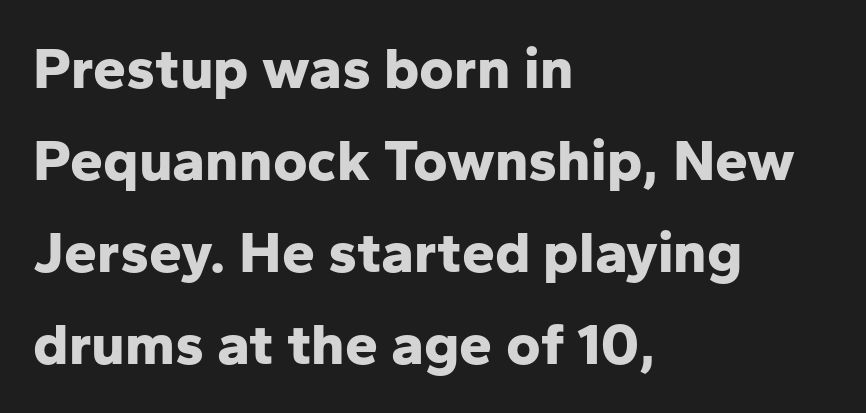
Q: Is the text bold? A: Yes.
Q: Is the text italic (slanted)? A: No, it is upright.
Q: Is the typeface a serif or a sans-serif typeface? A: Sans-serif.
Q: Is the text underlined? A: No.
Q: How is the paragraph aligned? A: Left-aligned.
Q: Is the spacing between letters normal or unusually wide? A: Normal.
Q: Is the spacing between lines tight, normal or loose? A: Normal.
Q: Width (condensed, normal, or wide)? A: Normal.
Q: Stroke contrast? A: Low.
Q: x-height? A: Medium.
Q: Monospaced? A: No.
